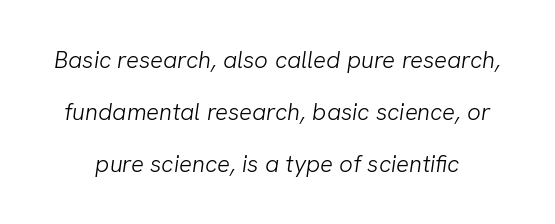
The face looks like a standard text weight, possibly lighter. You could call the tracking neutral — neither tight nor loose. A clean baseline with only descenders dipping below it. Rows of type keep a wide berth in the vertical direction.
